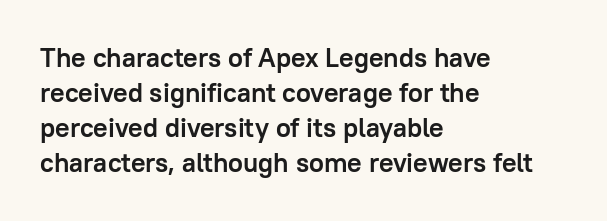
Is there much room between lines? A standard amount, neither cramped nor airy. Emphasis by weight is at full strength: bold. Each word holds together tightly as a unit, with standard inter-letter gaps. Rule under the text: the space is simply empty. Style check: upright. Does the copy run flush right? No — it runs flush left.
